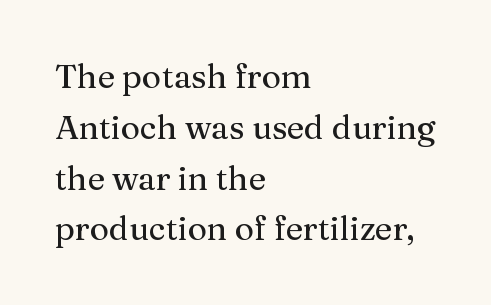
{"serif": "yes", "italic": "no", "width": "normal", "stroke_contrast": "medium", "x_height": "medium", "monospaced": "no", "underline": "no", "align": "left", "line_spacing": "normal", "line_spacing_ratio": 1.54, "letter_spacing": "normal", "letter_spacing_em": 0.0, "glyph_px": 33}
